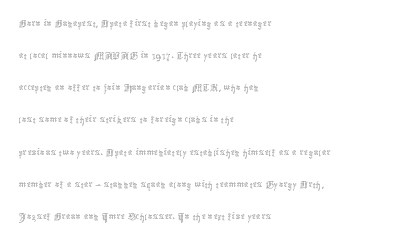
The image shows 24 px text type, upright; set left-aligned, normal line spacing (1.34x), normal letter spacing, not underlined.
